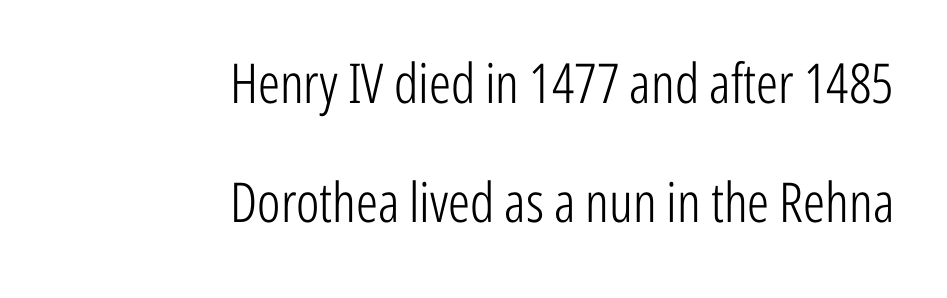
{"serif": "no", "italic": "no", "bold": "no", "weight": "light", "width": "condensed", "stroke_contrast": "low", "x_height": "medium", "monospaced": "no", "underline": "no", "align": "right", "line_spacing": "loose", "line_spacing_ratio": 2.16, "letter_spacing": "normal", "letter_spacing_em": 0.0, "glyph_px": 55}
